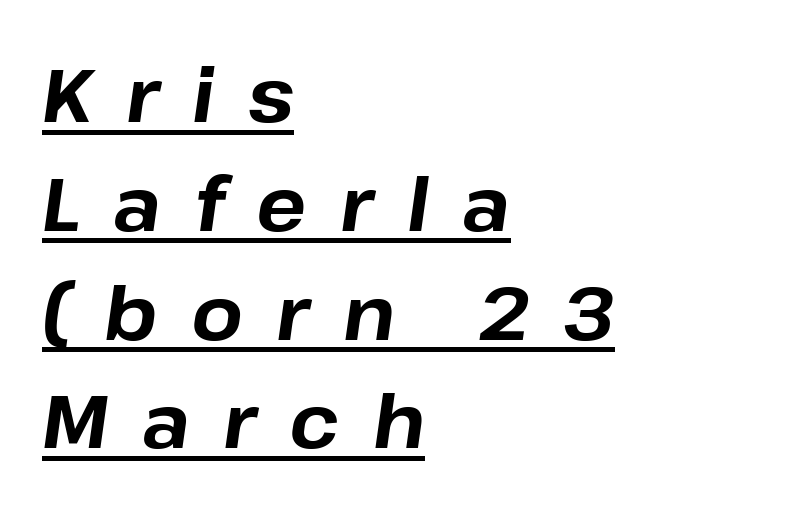
The image shows 74 px bold type, italic (leaning right); set left-aligned, normal line spacing (1.47x), unusually wide letter spacing (+0.45 em), underlined; low stroke contrast and a medium x-height.
